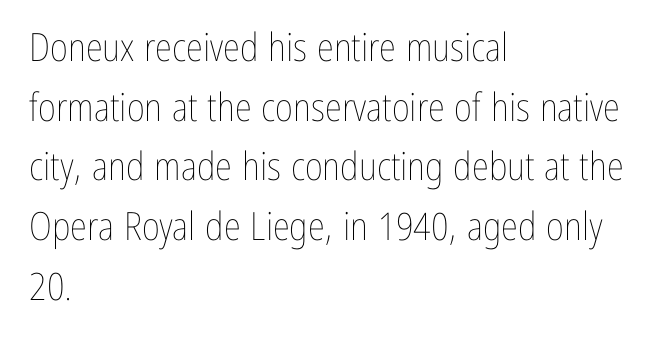
{"italic": "no", "bold": "no", "weight": "thin", "width": "condensed", "stroke_contrast": "low", "x_height": "medium", "monospaced": "no", "underline": "no", "align": "left", "line_spacing": "normal", "line_spacing_ratio": 1.53, "letter_spacing": "normal", "letter_spacing_em": 0.0, "glyph_px": 39}
